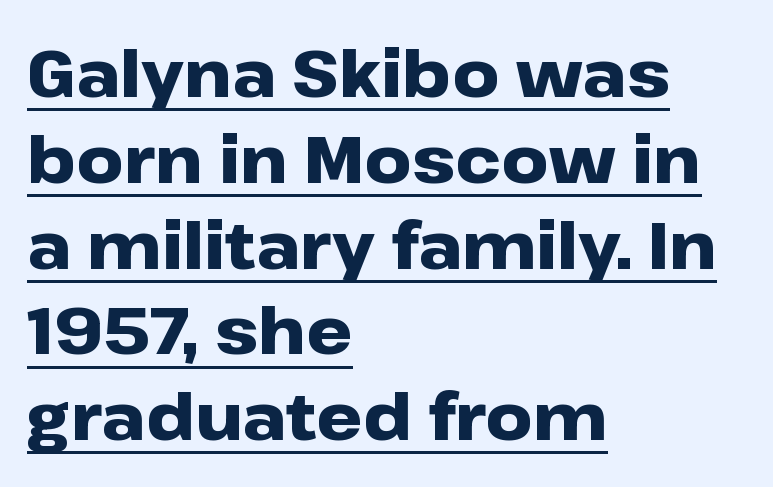
The image shows 65 px heavy, wide sans-serif type, upright; set left-aligned, normal line spacing (1.32x), normal letter spacing, underlined; low stroke contrast and a medium x-height.
